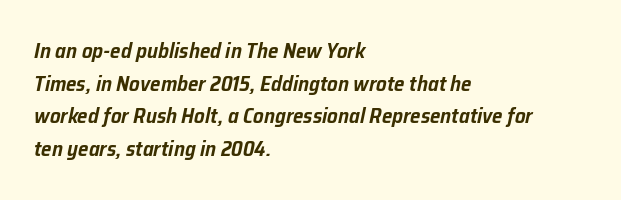
Leading: standard. Decoration check: the copy has no underline. In terms of posture, this sample is oblique. Where is the straight margin? On the left. Standard letterfit; no display-style spreading of the glyphs.
